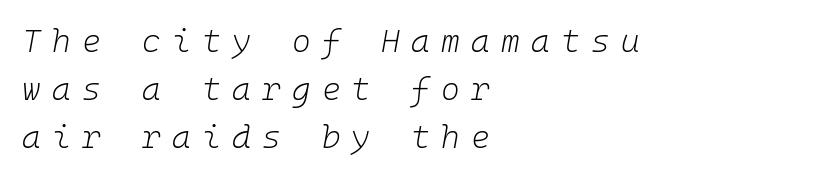
The image shows 32 px light type, italic (leaning right), monospaced; set left-aligned, normal line spacing (1.5x), unusually wide letter spacing (+0.35 em), not underlined; low stroke contrast and a medium x-height.
